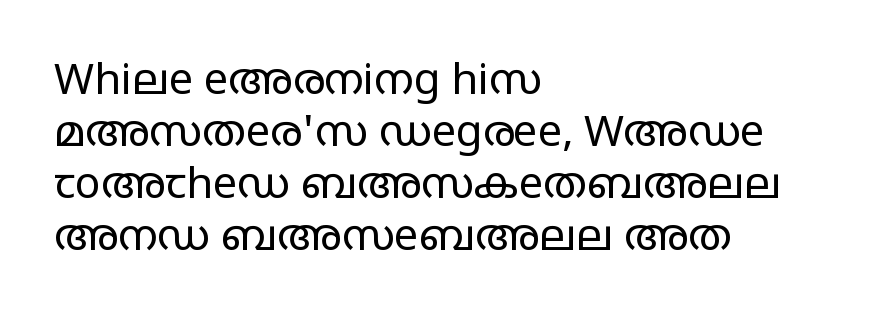
{"serif": "no", "italic": "no", "bold": "no", "weight": "regular", "width": "wide", "stroke_contrast": "low", "x_height": "large", "monospaced": "no", "underline": "no", "align": "left", "line_spacing_ratio": 1.21, "letter_spacing": "normal", "letter_spacing_em": 0.0, "glyph_px": 43}
